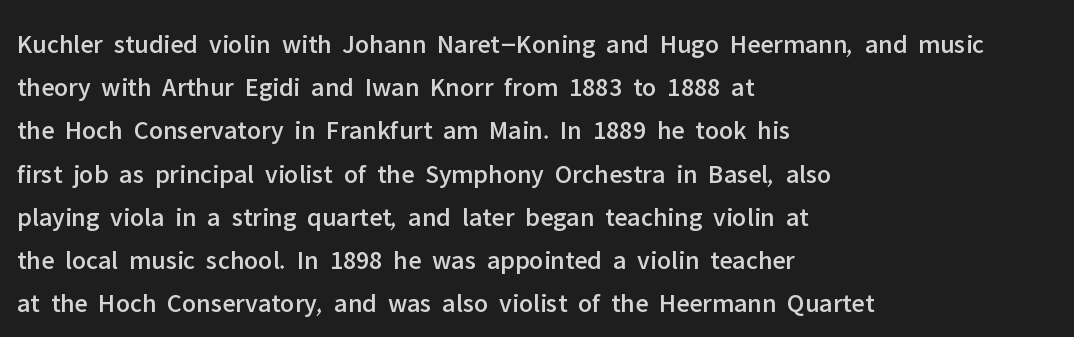
Anything drawn beneath the words? Only blank space. In terms of letterspacing, this is plain default setting. No italicization has been applied; the sample stays upright. The block of text has a typical density, with ordinary space between rows. Horizontal alignment here is leftward, the default for most running prose.
